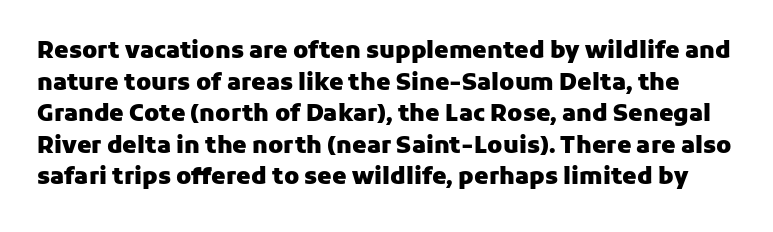
Vertically, the passage feels balanced, rows spaced as you'd expect. I'd describe the lettering as bold — thick and assertive. Letters rest on an invisible, unmarked baseline. There is no visible air inserted between adjacent glyphs. Posture: upright roman.
